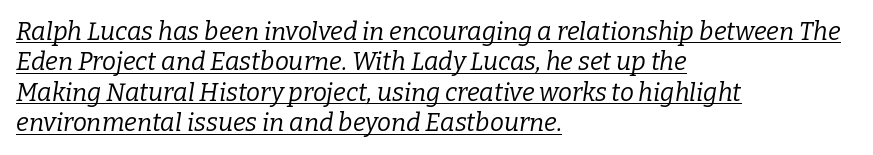
Q: Is the text bold? A: No.
Q: Is the text italic (slanted)? A: Yes, it leans right by about 9 degrees.
Q: Is the text underlined? A: Yes.
Q: How is the paragraph aligned? A: Left-aligned.
Q: Is the spacing between letters normal or unusually wide? A: Normal.
